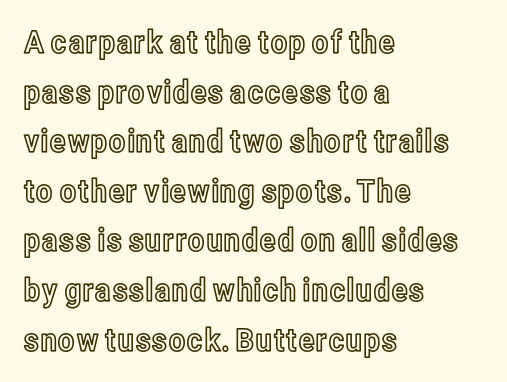
A typesetter would call this zero additional tracking. Horizontal alignment here is leftward, the default for most running prose. The leading is moderate, giving the passage an even texture. Note the varied advance widths — an 'i' is clearly narrower than an 'm'. The specimen reads as upright at a glance. The specimen omits any rule beneath the text block's lines.
